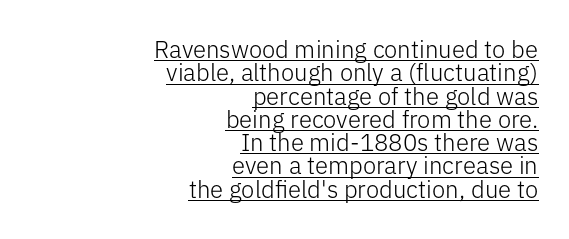
{"italic": "no", "bold": "no", "underline": "yes", "align": "right", "line_spacing": "tight", "line_spacing_ratio": 0.97, "letter_spacing": "normal", "letter_spacing_em": 0.0, "glyph_px": 24}
